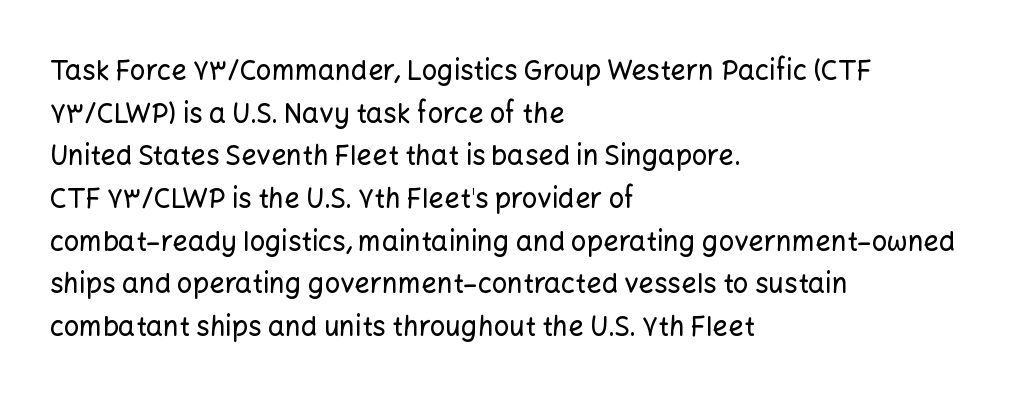
The image shows 27 px text type, upright; set left-aligned, normal line spacing (1.58x), normal letter spacing, not underlined.
